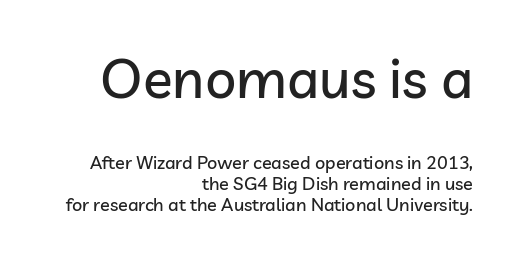
The image shows 55 px sans-serif type, upright; set right-aligned, line spacing 1.17x, normal letter spacing, not underlined; the first (top) block is 3.06x larger; low stroke contrast and a medium x-height.
